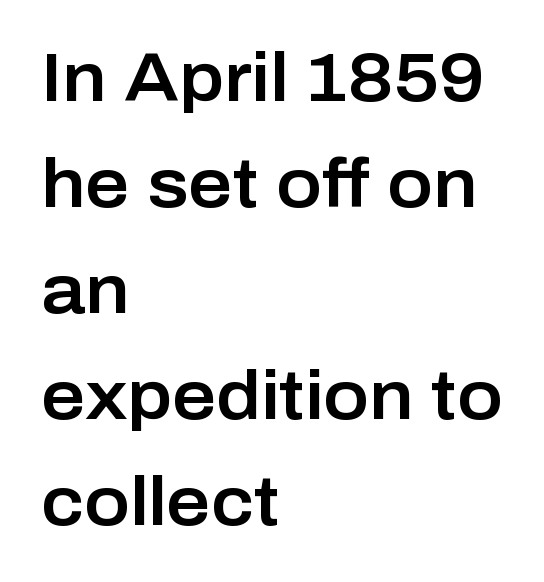
Q: Is the text italic (slanted)? A: No, it is upright.
Q: Is the typeface a serif or a sans-serif typeface? A: Sans-serif.
Q: Is the text underlined? A: No.
Q: How is the paragraph aligned? A: Left-aligned.
Q: Is the spacing between letters normal or unusually wide? A: Normal.
Q: Is the spacing between lines tight, normal or loose? A: Normal.
Q: Width (condensed, normal, or wide)? A: Normal.
Q: Stroke contrast? A: Low.
Q: x-height? A: Medium.
Q: Monospaced? A: No.
